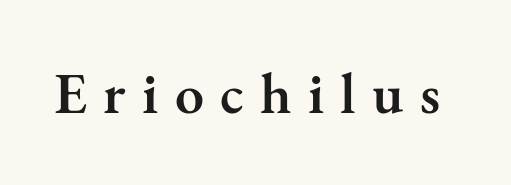
Q: Is the text bold? A: Semi-bold.
Q: Is the text italic (slanted)? A: No, it is upright.
Q: Is the typeface a serif or a sans-serif typeface? A: Serif.
Q: Is the text underlined? A: No.
Q: Is the spacing between letters normal or unusually wide? A: Unusually wide.
Q: Width (condensed, normal, or wide)? A: Normal.
Q: Stroke contrast? A: Medium.
Q: x-height? A: Small.
Q: Monospaced? A: No.
